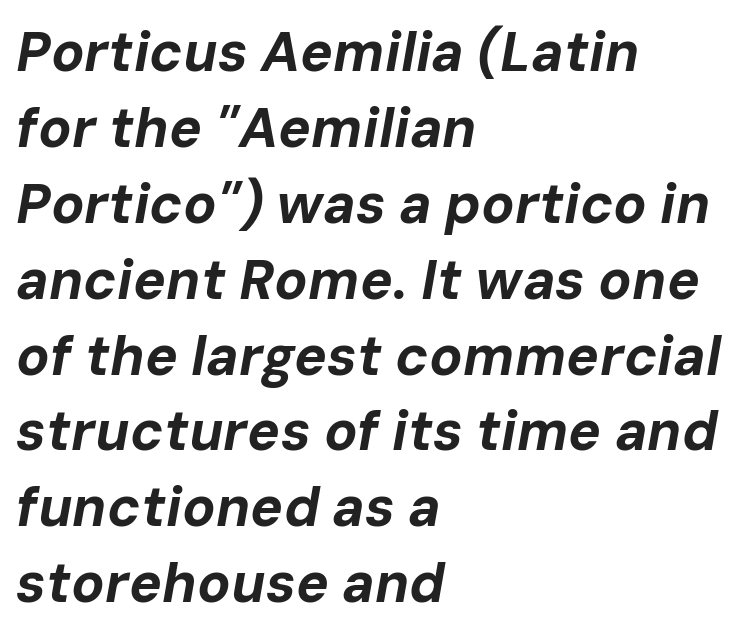
Line starts are locked; line ends wander. Short note: letters normally spaced. Emphasis-style slanted type is in use. Descender tails drop into unmarked territory. Heft: maximum for text — a bold. Reading down the column, the eye jumps a familiar distance to each next line.
